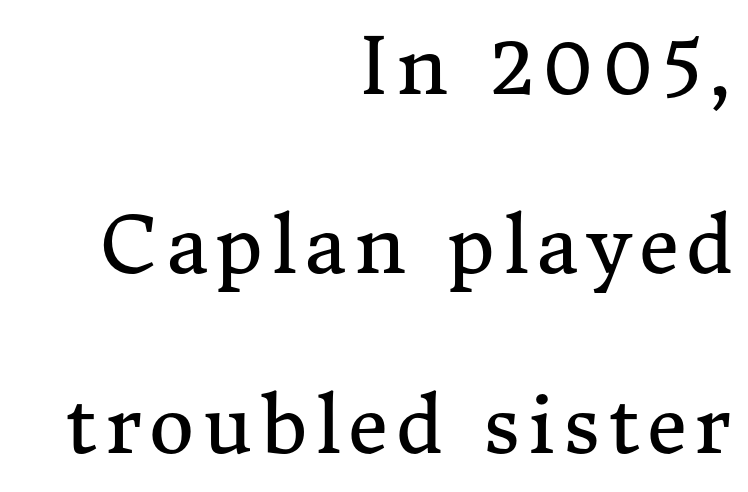
The line-height multiplier appears high, well above default. Here the designer chose a conventional face with non-uniform glyph widths. Every row of glyphs terminates at an identical x-position on the right. Old-style or modern, the face here clearly has serifs. The specimen omits any rule beneath the text block's lines. Letters have the restrained weight of plain body copy at most.
